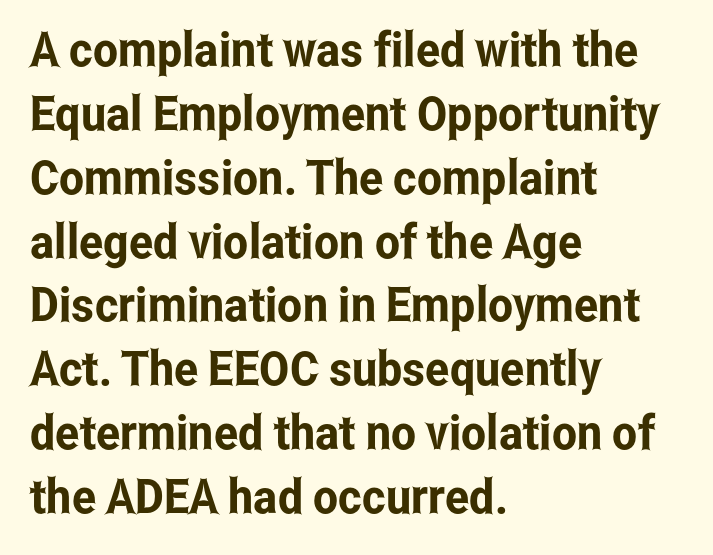
One-word summary of the alignment: left. Examine the stroke ends and you'll find no serifs. The type sits square on the baseline with zero lean. Letter spacing: default. Students, observe: this is what conventionally led text looks like.
